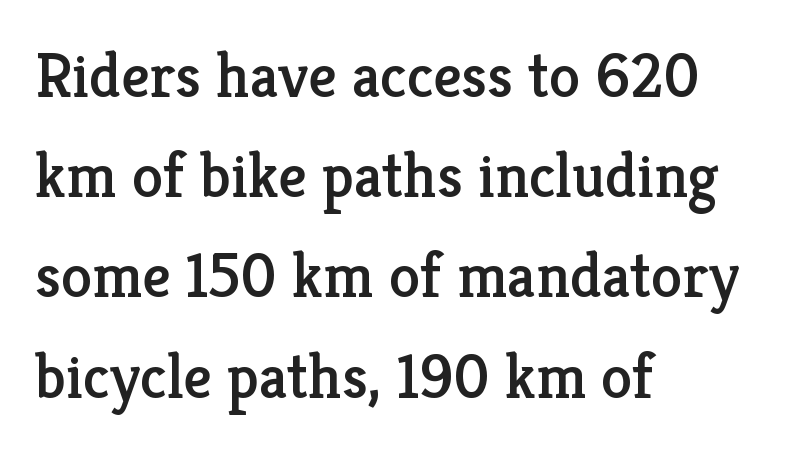
{"serif": "yes", "italic": "no", "width": "normal", "stroke_contrast": "low", "x_height": "medium", "monospaced": "no", "underline": "no", "align": "left", "line_spacing": "normal", "line_spacing_ratio": 1.59, "letter_spacing": "normal", "letter_spacing_em": 0.0, "glyph_px": 63}
